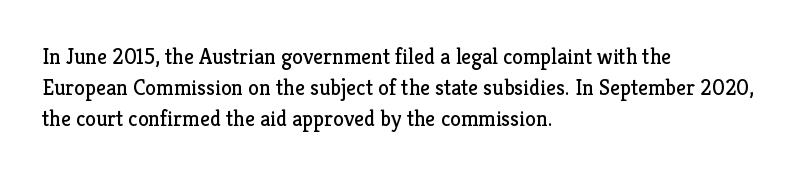
{"italic": "no", "bold": "no", "underline": "no", "align": "left", "line_spacing": "normal", "line_spacing_ratio": 1.42, "letter_spacing": "normal", "letter_spacing_em": 0.0, "glyph_px": 22}
